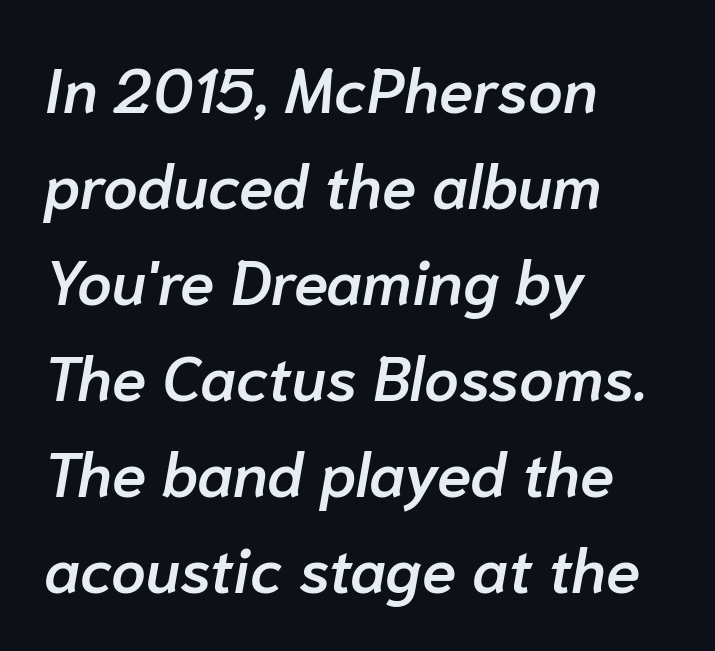
{"italic": "yes", "lean": "right", "slant_degrees": 10, "bold": "semi", "weight": "semibold", "width": "normal", "stroke_contrast": "low", "x_height": "medium", "monospaced": "no", "underline": "no", "align": "left", "line_spacing": "normal", "line_spacing_ratio": 1.55, "letter_spacing": "normal", "letter_spacing_em": 0.0, "glyph_px": 62}
